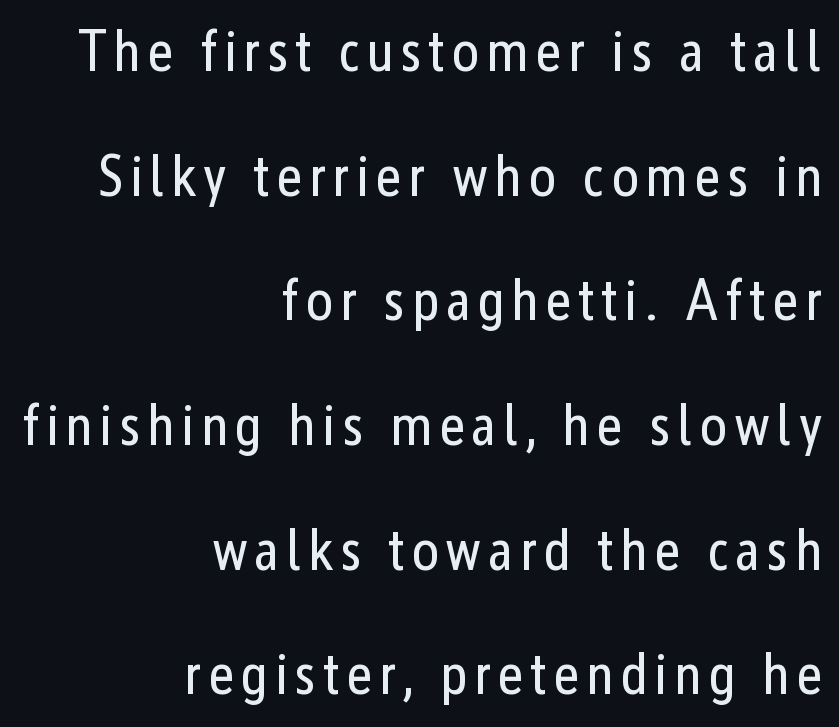
{"serif": "no", "italic": "no", "bold": "no", "weight": "regular", "width": "condensed", "stroke_contrast": "low", "x_height": "medium", "monospaced": "no", "underline": "no", "align": "right", "line_spacing": "loose", "line_spacing_ratio": 2.15, "glyph_px": 58}
